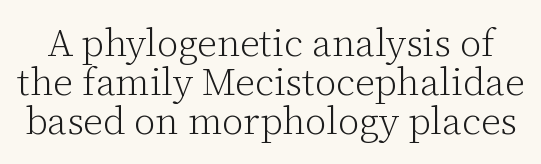
Look at the bottom of the vertical strokes: they flare into serifs here. Descenders are the only things crossing below the line. One glance says dense: line gaps are narrower than usual. Varying glyph widths throughout — classic text-font behaviour. Vertical stems look standard width or narrower in stroke. The type sits square on the baseline with zero lean.
